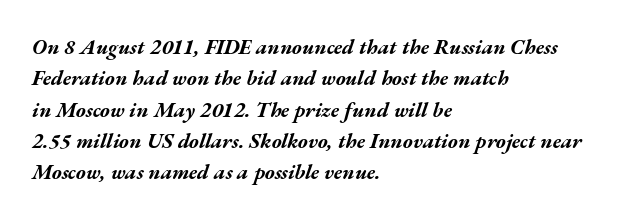
Q: Is the text bold? A: Yes.
Q: Is the text italic (slanted)? A: Yes, it leans right by about 17 degrees.
Q: Is the text underlined? A: No.
Q: How is the paragraph aligned? A: Left-aligned.
Q: Is the spacing between letters normal or unusually wide? A: Normal.
Q: Is the spacing between lines tight, normal or loose? A: Normal.
